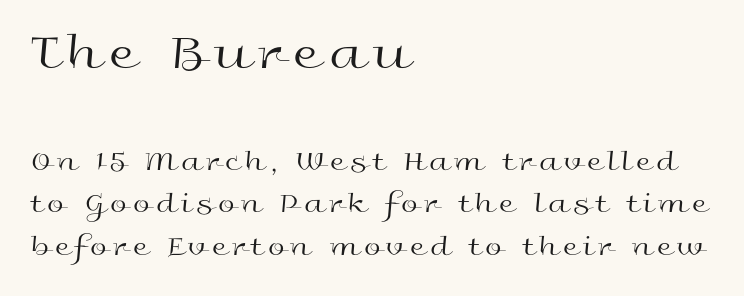
Q: Is the text bold? A: No.
Q: Is the text italic (slanted)? A: No, it is upright.
Q: Is the typeface a serif or a sans-serif typeface? A: Sans-serif.
Q: Is the text underlined? A: No.
Q: How is the paragraph aligned? A: Left-aligned.
Q: Is the spacing between lines tight, normal or loose? A: Normal.
Q: Which block of text is set in a larger size, the first (top) or the second (bottom)? A: The first (top) one.
Q: Width (condensed, normal, or wide)? A: Wide.
Q: x-height? A: Medium.
Q: Monospaced? A: No.
